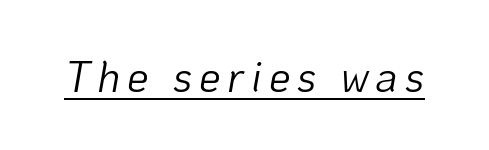
Q: Is the text bold? A: No.
Q: Is the text italic (slanted)? A: Yes, it leans right by about 10 degrees.
Q: Is the text underlined? A: Yes.
Q: Width (condensed, normal, or wide)? A: Normal.
Q: Stroke contrast? A: Low.
Q: x-height? A: Medium.
Q: Monospaced? A: No.
